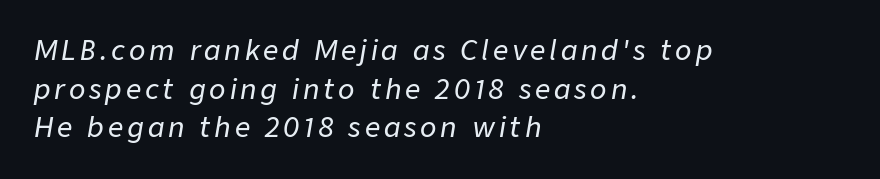
The compositor pushed each line to the left boundary. Is the type slanted? Yes — the strokes lean at a clear angle. Just letters on the line, the space beneath them empty. This sample keeps an unexceptional amount of space between lines.
